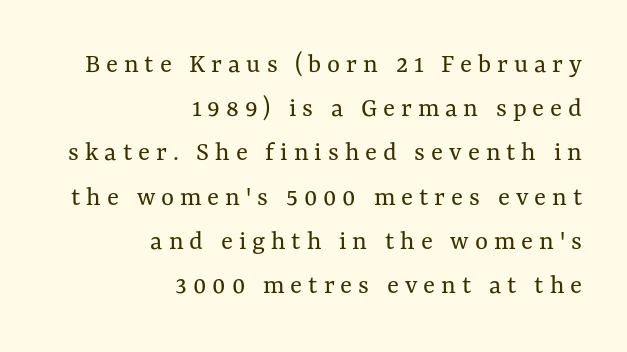
Every row of glyphs terminates at an identical x-position on the right. No italicization has been applied; the sample stays upright. The font sits on the lighter half of the weight spectrum, regular included. Does the leading feel generous? No, just average. Note the varied advance widths — an 'i' is clearly narrower than an 'm'. Each word looks stretched out because of the extra space between its letters.
